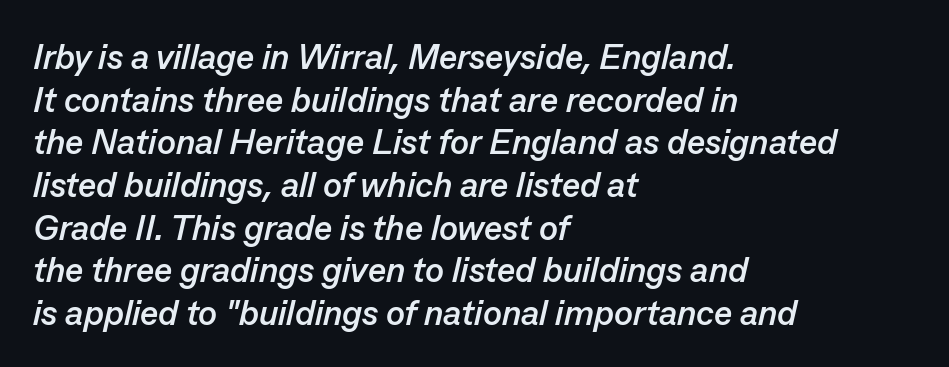
Stroke thickness is high; the sample reads as a true bold. The passage shown is typed in a proportional face where columns would drift. Letter spacing: default. The passage shown leans; its letterforms are oblique. The paragraph has a hard left edge and a soft right edge. The baseline area is clear.
